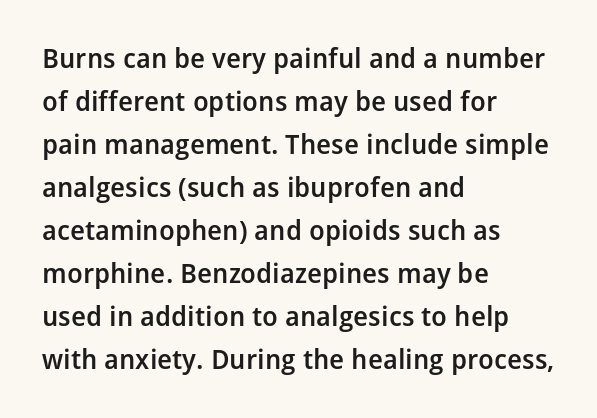
Decoration check: the copy has no underline. A classic flush-left, rag-right setting is used for this passage. Notice how descenders clear the ascenders below comfortably — that's standard leading. Tracking value appears to be zero — textbook default spacing.
